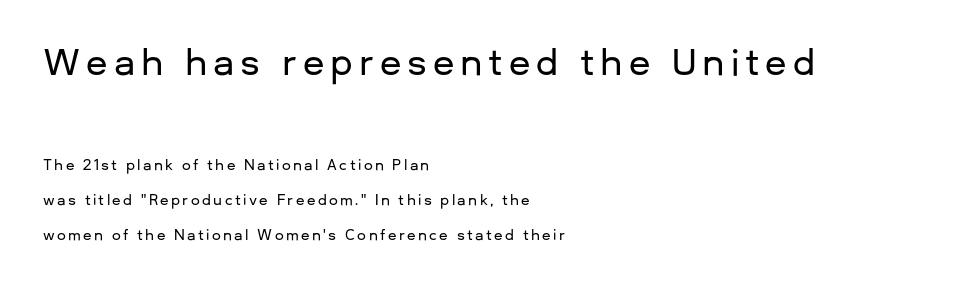
Q: Is the text italic (slanted)? A: No, it is upright.
Q: Is the typeface a serif or a sans-serif typeface? A: Sans-serif.
Q: Is the text underlined? A: No.
Q: How is the paragraph aligned? A: Left-aligned.
Q: Is the spacing between lines tight, normal or loose? A: Loose.
Q: Which block of text is set in a larger size, the first (top) or the second (bottom)? A: The first (top) one.
Q: Width (condensed, normal, or wide)? A: Normal.
Q: Stroke contrast? A: Low.
Q: x-height? A: Medium.
Q: Monospaced? A: No.
